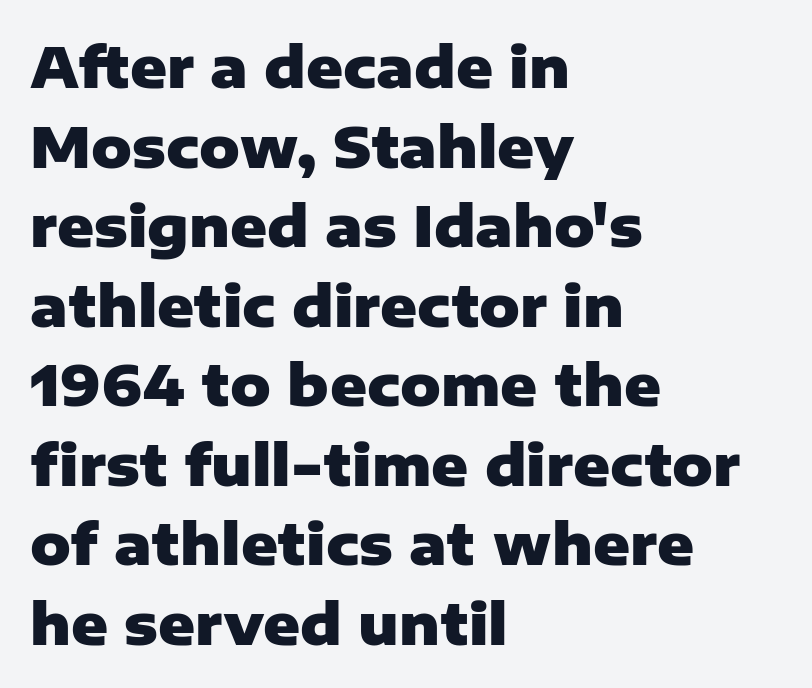
{"serif": "no", "italic": "no", "bold": "yes", "weight": "heavy", "width": "normal", "stroke_contrast": "low", "x_height": "medium", "monospaced": "no", "underline": "no", "align": "left", "line_spacing": "normal", "line_spacing_ratio": 1.42, "letter_spacing": "normal", "letter_spacing_em": 0.0, "glyph_px": 56}
